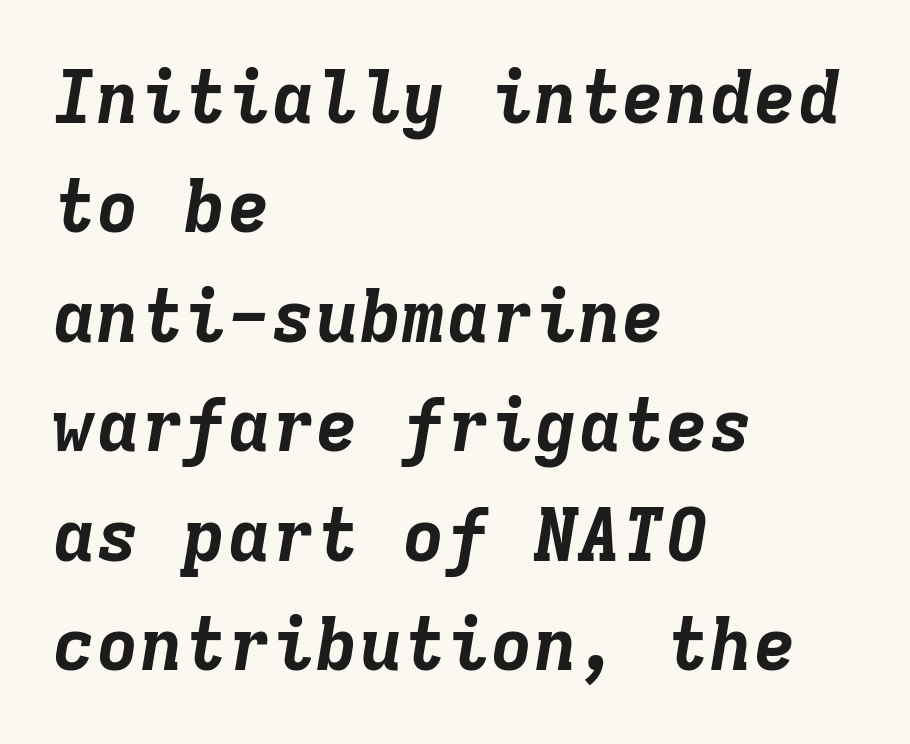
{"italic": "yes", "lean": "right", "slant_degrees": 9, "bold": "yes", "weight": "bold", "width": "normal", "stroke_contrast": "low", "x_height": "medium", "monospaced": "yes", "underline": "no", "align": "left", "line_spacing": "normal", "line_spacing_ratio": 1.5, "letter_spacing": "normal", "letter_spacing_em": 0.0, "glyph_px": 73}
